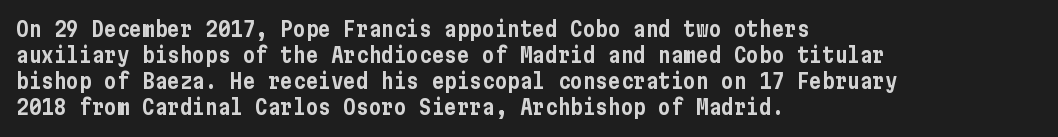
{"italic": "no", "underline": "no", "align": "left", "line_spacing_ratio": 1.24, "letter_spacing": "normal", "letter_spacing_em": 0.0, "glyph_px": 21}
